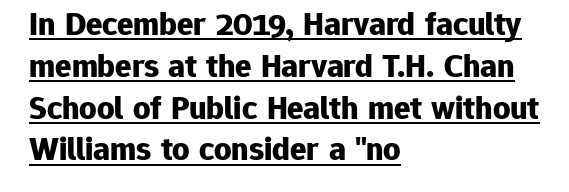
The image shows 34 px bold sans-serif type, upright; set left-aligned, line spacing 1.23x, normal letter spacing, underlined; low stroke contrast and a medium x-height.
